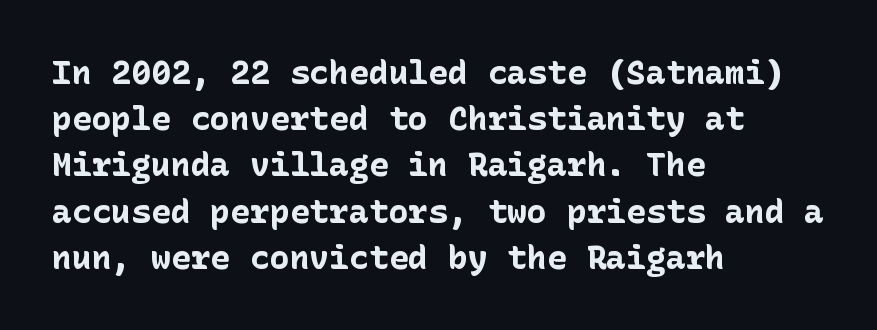
Q: Is the text bold? A: Yes.
Q: Is the text italic (slanted)? A: No, it is upright.
Q: Is the typeface a serif or a sans-serif typeface? A: Sans-serif.
Q: Is the text underlined? A: No.
Q: How is the paragraph aligned? A: Left-aligned.
Q: Is the spacing between letters normal or unusually wide? A: Normal.
Q: Is the spacing between lines tight, normal or loose? A: Normal.
Q: Width (condensed, normal, or wide)? A: Normal.
Q: Stroke contrast? A: Low.
Q: x-height? A: Medium.
